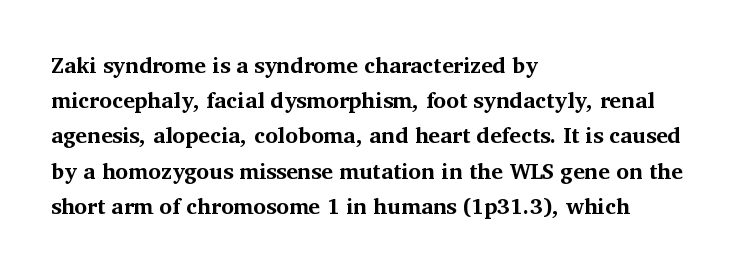
Q: Is the text bold? A: Yes.
Q: Is the text italic (slanted)? A: No, it is upright.
Q: Is the text underlined? A: No.
Q: How is the paragraph aligned? A: Left-aligned.
Q: Is the spacing between letters normal or unusually wide? A: Normal.
Q: Is the spacing between lines tight, normal or loose? A: Normal.
